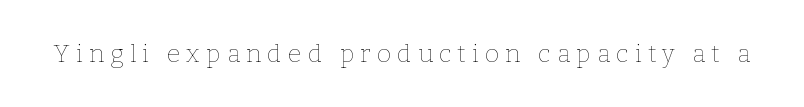
{"italic": "no", "bold": "no", "underline": "no", "letter_spacing": "wide", "letter_spacing_em": 0.24, "glyph_px": 25}
